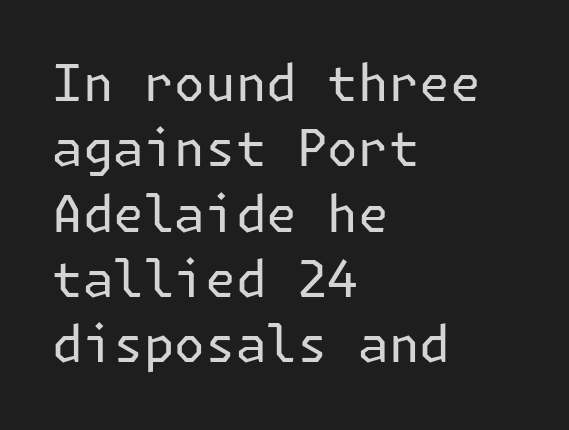
{"serif": "no", "italic": "no", "bold": "no", "weight": "regular", "width": "normal", "stroke_contrast": "low", "x_height": "medium", "underline": "no", "align": "left", "line_spacing": "normal", "line_spacing_ratio": 1.28, "letter_spacing": "normal", "letter_spacing_em": 0.0, "glyph_px": 51}
